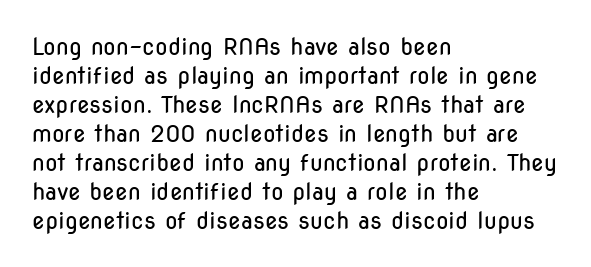
A typesetter would call this zero additional tracking. If you drew a line through each stem, it would be perfectly vertical. This block has exactly the height ordinary leading produces. Teacher's note: observe the even left margin — that is flush-left alignment. The area under the type is left untouched. This is not heavy type; no bold has been used.
